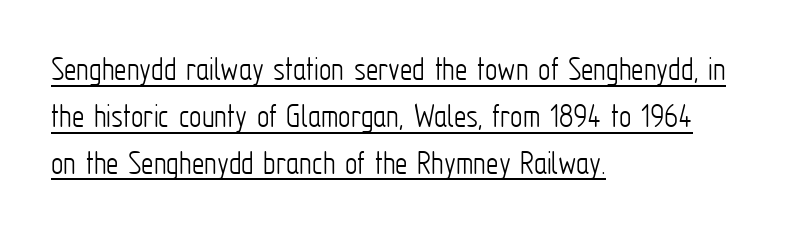
{"serif": "no", "italic": "no", "bold": "no", "weight": "light", "width": "condensed", "stroke_contrast": "low", "x_height": "medium", "monospaced": "no", "underline": "yes", "align": "left", "line_spacing": "normal", "line_spacing_ratio": 1.34, "letter_spacing": "normal", "letter_spacing_em": 0.0, "glyph_px": 35}
